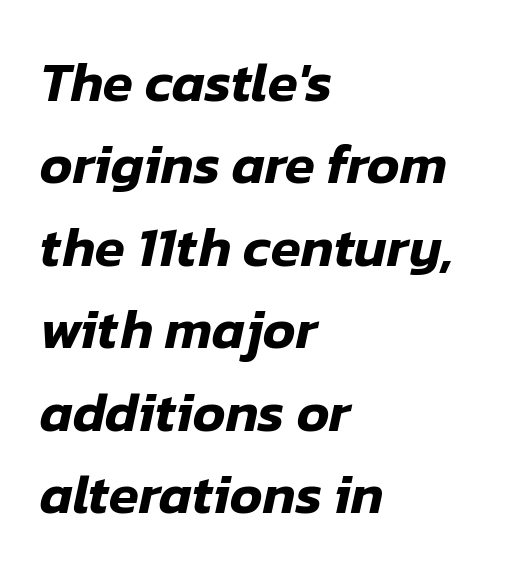
In CSS terms this would be text-align: left. No extra tracking has been applied to these lines. Nobody drew a line under any word here. Each new line begins a customary step beneath the previous one. Think of a printed novel: that variable character pitch is what you see here. The letters are slanted; this is an italic face.
